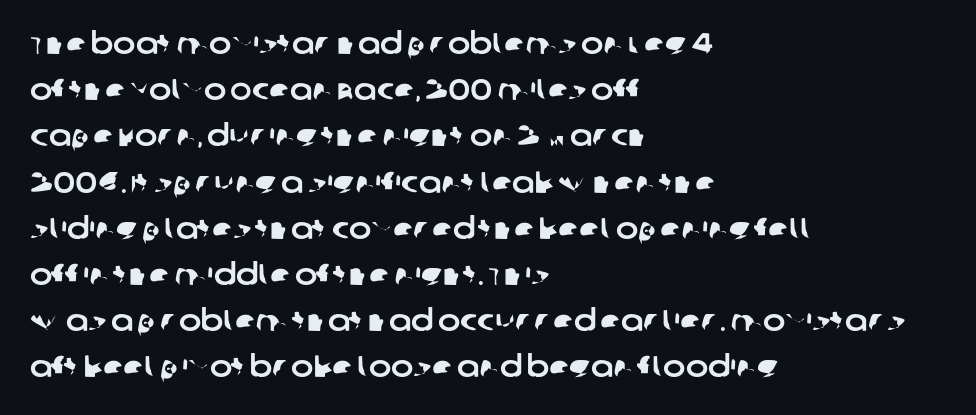
Q: Is the typeface a serif or a sans-serif typeface? A: Sans-serif.
Q: Is the text underlined? A: No.
Q: How is the paragraph aligned? A: Left-aligned.
Q: Is the spacing between letters normal or unusually wide? A: Normal.
Q: Is the spacing between lines tight, normal or loose? A: Normal.
Q: Width (condensed, normal, or wide)? A: Normal.
Q: Stroke contrast? A: Low.
Q: x-height? A: Large.
Q: Monospaced? A: No.
